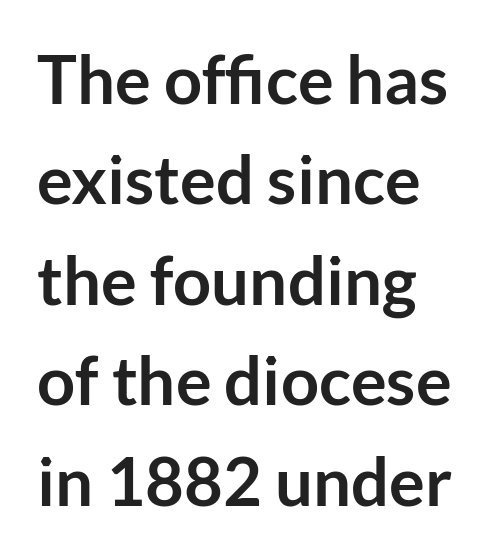
{"serif": "no", "italic": "no", "bold": "yes", "weight": "semibold", "width": "normal", "stroke_contrast": "low", "x_height": "medium", "monospaced": "no", "underline": "no", "align": "left", "line_spacing": "normal", "line_spacing_ratio": 1.5, "letter_spacing": "normal", "letter_spacing_em": 0.0, "glyph_px": 67}
